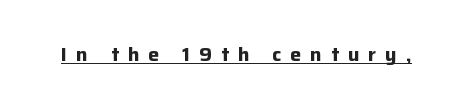
{"italic": "no", "bold": "yes", "underline": "yes", "letter_spacing": "wide", "letter_spacing_em": 0.44, "glyph_px": 20}
